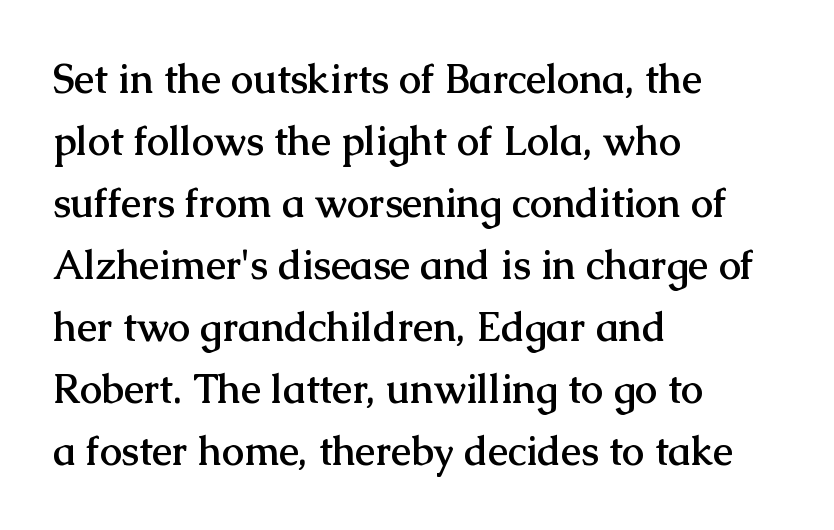
{"serif": "yes", "italic": "no", "bold": "yes", "weight": "semibold", "width": "normal", "stroke_contrast": "medium", "x_height": "medium", "monospaced": "no", "underline": "no", "align": "left", "line_spacing": "normal", "line_spacing_ratio": 1.55, "letter_spacing": "normal", "letter_spacing_em": 0.0, "glyph_px": 40}
